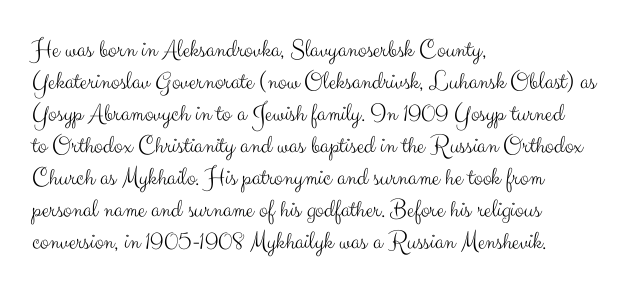
The passage shown is not underscored anywhere. Words appear dense and cohesive because spacing is normal. Alignment: flush left.
